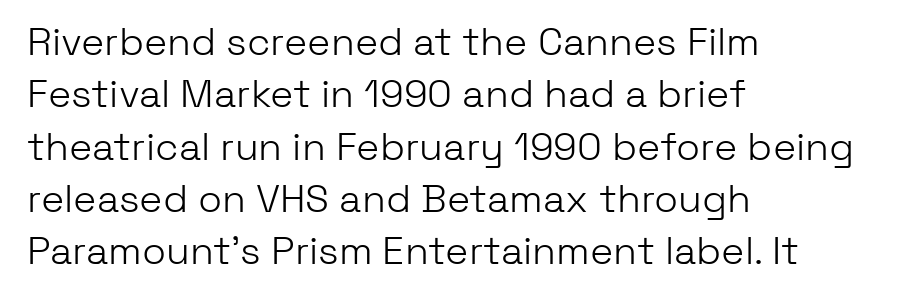
Q: Is the text bold? A: No.
Q: Is the text italic (slanted)? A: No, it is upright.
Q: Is the typeface a serif or a sans-serif typeface? A: Sans-serif.
Q: Is the text underlined? A: No.
Q: How is the paragraph aligned? A: Left-aligned.
Q: Is the spacing between letters normal or unusually wide? A: Normal.
Q: Is the spacing between lines tight, normal or loose? A: Normal.
Q: Width (condensed, normal, or wide)? A: Normal.
Q: Stroke contrast? A: Low.
Q: x-height? A: Medium.
Q: Monospaced? A: No.
